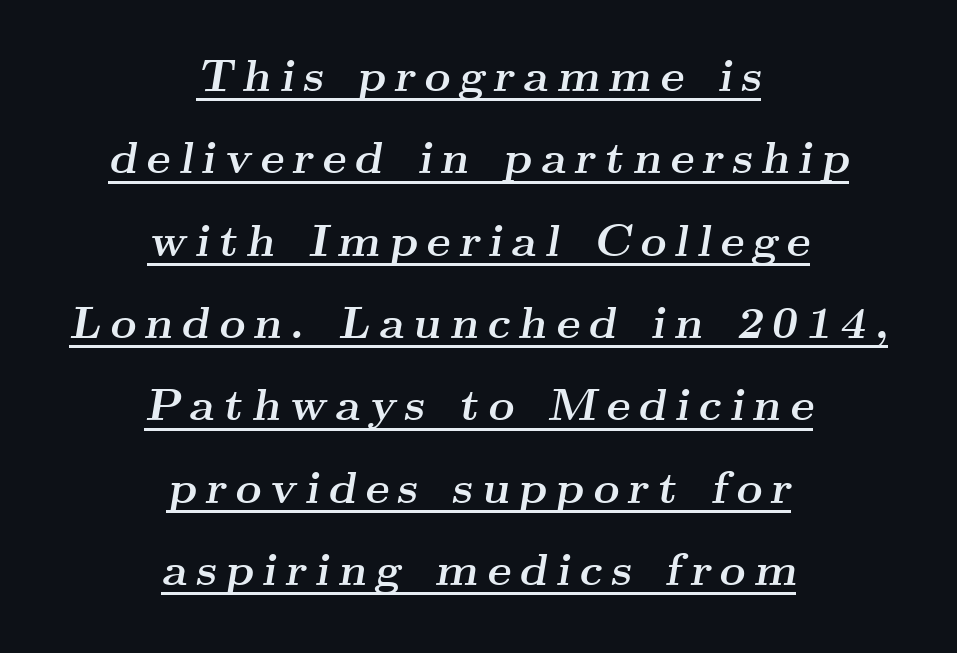
The image shows 45 px semibold, wide serif type, italic (leaning right); set centered, line spacing 1.83x, underlined; medium stroke contrast and a small x-height.
